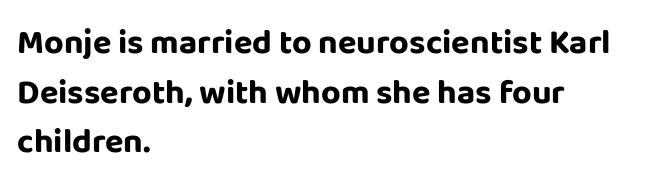
Q: Is the text bold? A: Yes.
Q: Is the text italic (slanted)? A: No, it is upright.
Q: Is the typeface a serif or a sans-serif typeface? A: Sans-serif.
Q: Is the text underlined? A: No.
Q: How is the paragraph aligned? A: Left-aligned.
Q: Is the spacing between letters normal or unusually wide? A: Normal.
Q: Is the spacing between lines tight, normal or loose? A: Normal.
Q: Width (condensed, normal, or wide)? A: Normal.
Q: Stroke contrast? A: Low.
Q: x-height? A: Large.
Q: Monospaced? A: No.
